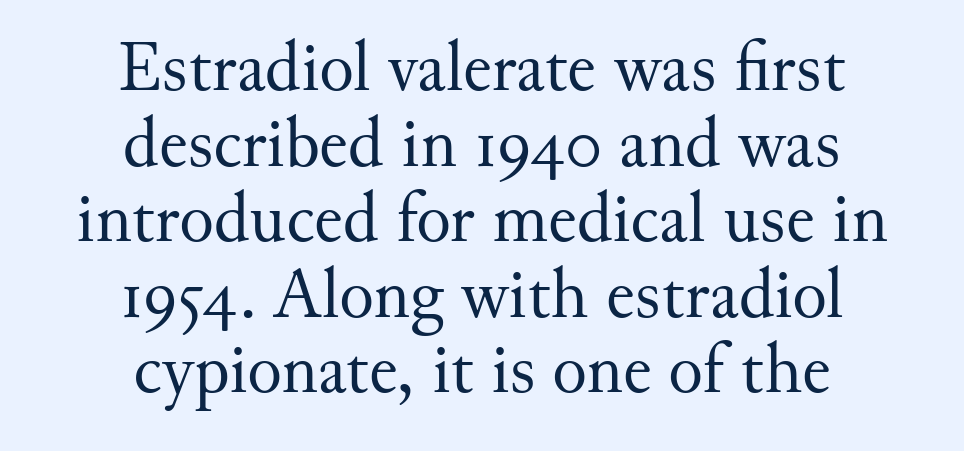
Q: Is the text bold? A: No.
Q: Is the text italic (slanted)? A: No, it is upright.
Q: Is the typeface a serif or a sans-serif typeface? A: Serif.
Q: Is the text underlined? A: No.
Q: How is the paragraph aligned? A: Centered.
Q: Is the spacing between letters normal or unusually wide? A: Normal.
Q: Is the spacing between lines tight, normal or loose? A: Tight.
Q: Width (condensed, normal, or wide)? A: Normal.
Q: Stroke contrast? A: Medium.
Q: x-height? A: Small.
Q: Monospaced? A: No.
